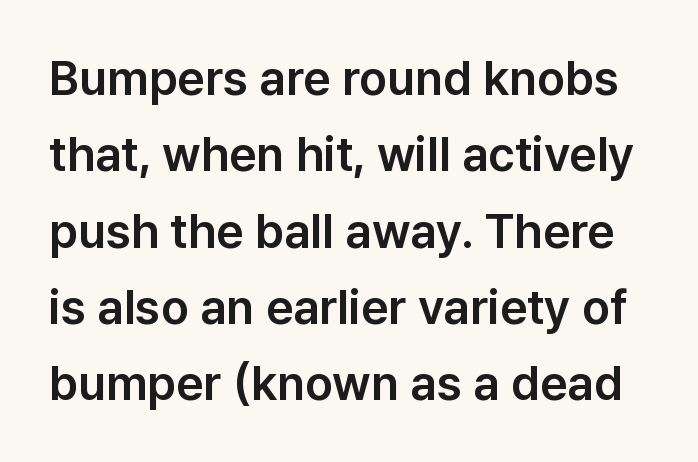
Honestly, the row spacing looks completely unremarkable. Letter spacing: default. A typesetter would mark this as roman, not italic. Classification — sans serif.
